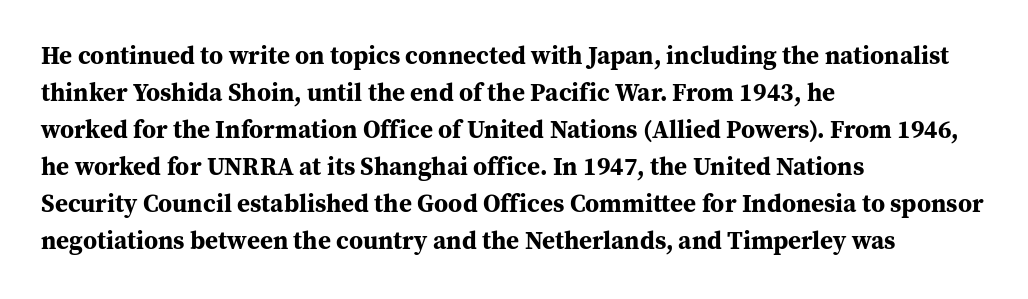
The image shows 25 px bold type, upright; set left-aligned, normal line spacing (1.48x), normal letter spacing, not underlined.
